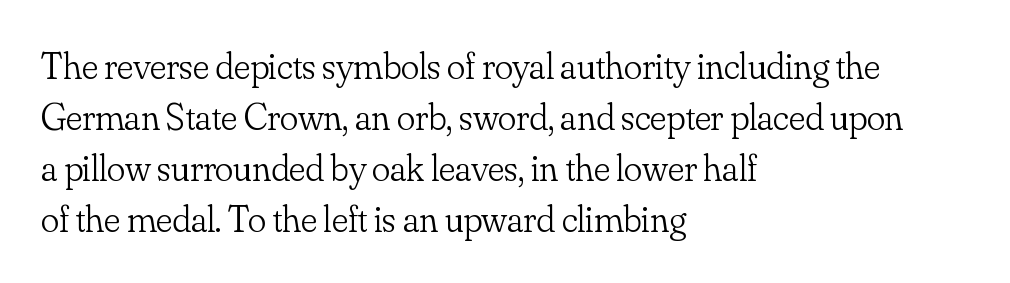
{"serif": "yes", "italic": "no", "bold": "no", "weight": "light", "width": "normal", "stroke_contrast": "low", "x_height": "small", "monospaced": "no", "underline": "no", "align": "left", "line_spacing": "normal", "line_spacing_ratio": 1.34, "letter_spacing": "normal", "letter_spacing_em": 0.0, "glyph_px": 38}
